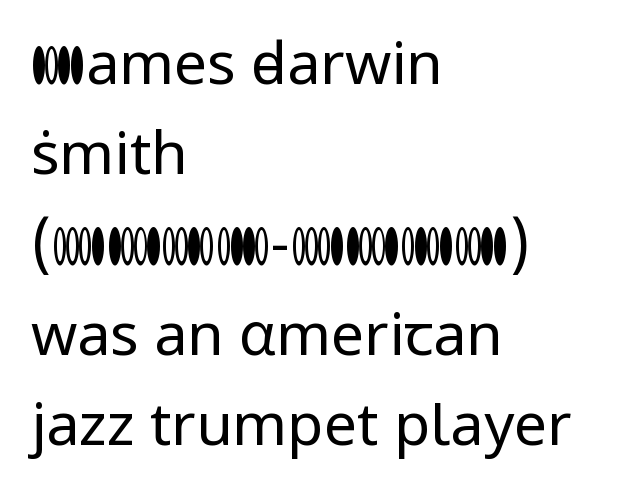
It's the straight-up-and-down kind of type. This block has exactly the height ordinary leading produces. The type is set solid horizontally, with unmodified tracking. On a weight scale, this lands at 450 or below. The passage shown is typed in a proportional face where columns would drift.
